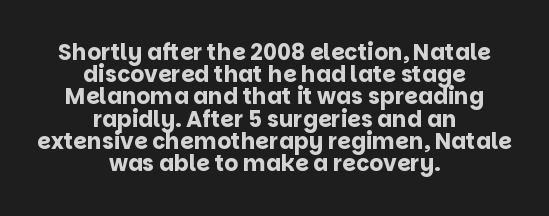
The glyphs have the mass of a bold cut. The passage is arranged like a title page — every line centered. This rendering features lettering with no underline. The letterforms sit shoulder to shoulder at normal distance.
